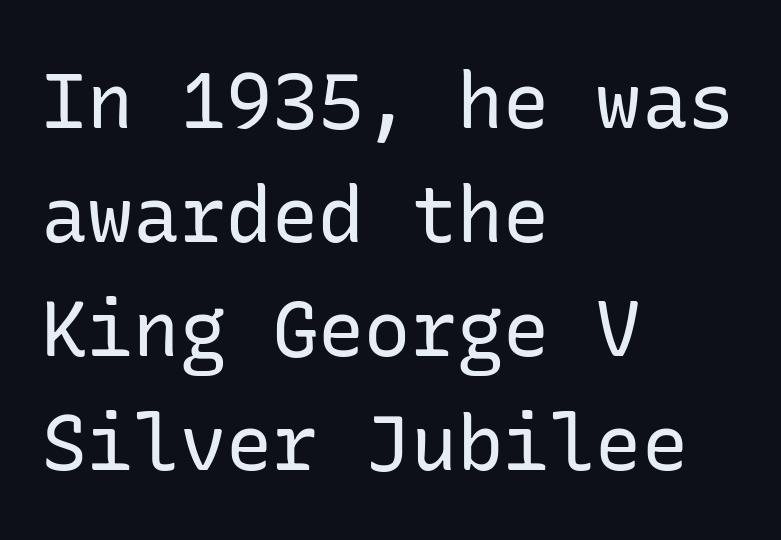
Descender tails drop into unmarked territory. A typesetter would call this zero additional tracking. Think standard paragraph weight, or any step lighter than that. Stroke terminals: plain, sans-serif. Tall strokes in this sample are plumb rather than angled. Horizontal alignment here is leftward, the default for most running prose.
